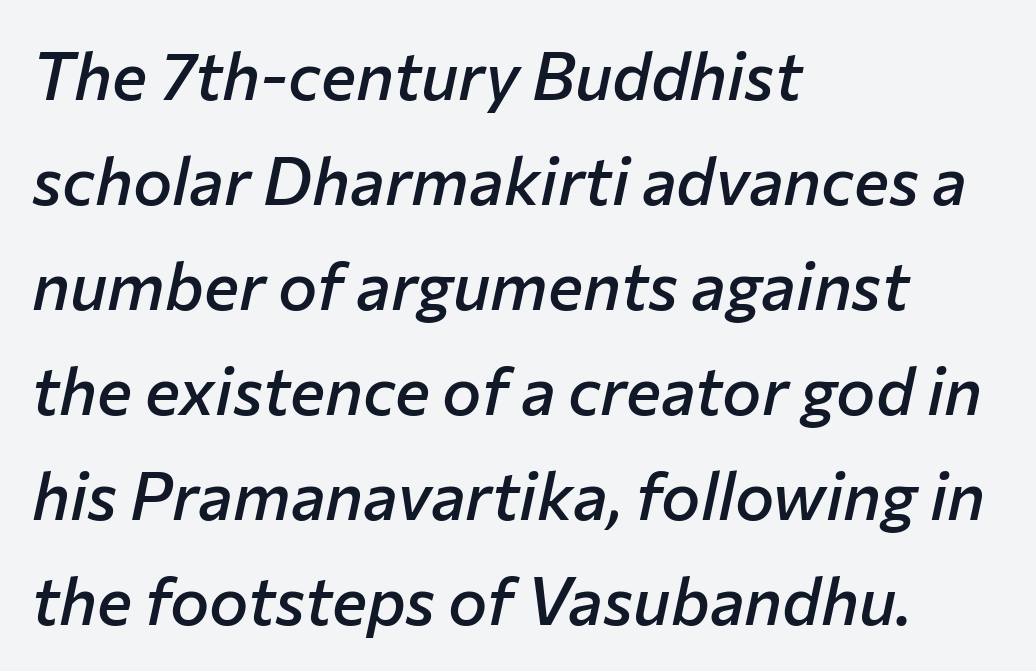
The image shows 66 px semibold type, italic (leaning right); set left-aligned, normal line spacing (1.59x), normal letter spacing, not underlined; low stroke contrast and a medium x-height.
